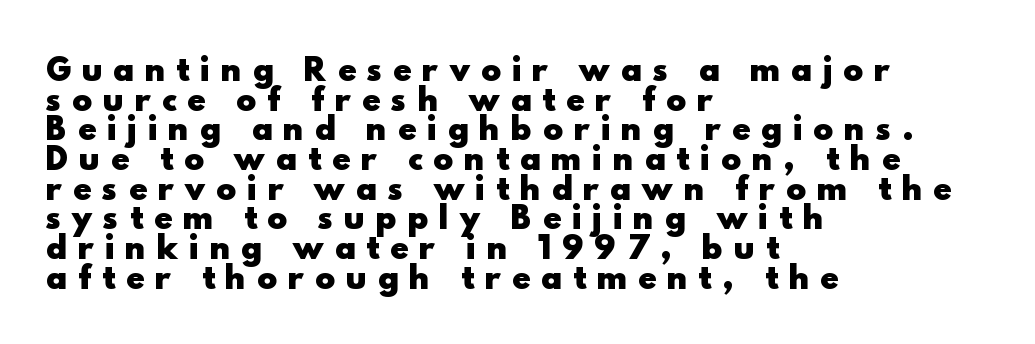
{"serif": "no", "italic": "no", "bold": "yes", "weight": "heavy", "width": "normal", "x_height": "small", "monospaced": "no", "underline": "no", "align": "left", "line_spacing": "tight", "line_spacing_ratio": 0.99, "letter_spacing": "wide", "letter_spacing_em": 0.38, "glyph_px": 30}
